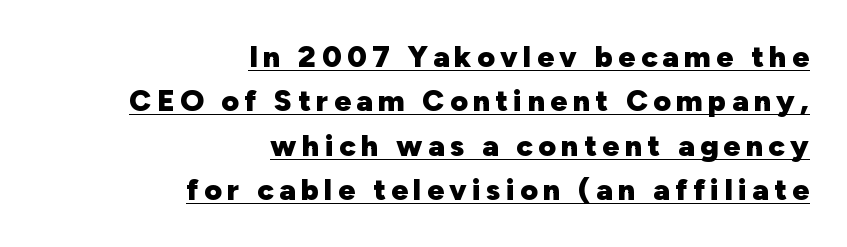
Q: Is the text bold? A: Yes.
Q: Is the text italic (slanted)? A: No, it is upright.
Q: Is the typeface a serif or a sans-serif typeface? A: Sans-serif.
Q: Is the text underlined? A: Yes.
Q: How is the paragraph aligned? A: Right-aligned.
Q: Is the spacing between lines tight, normal or loose? A: Normal.
Q: Width (condensed, normal, or wide)? A: Normal.
Q: Stroke contrast? A: Low.
Q: x-height? A: Medium.
Q: Monospaced? A: No.
